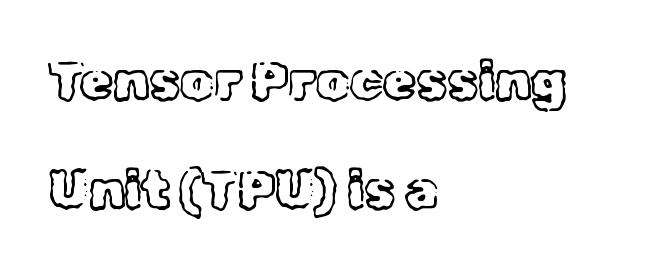
The image shows 53 px light serif type, upright; set left-aligned, loose line spacing (2.06x), normal letter spacing, not underlined; a medium x-height.
